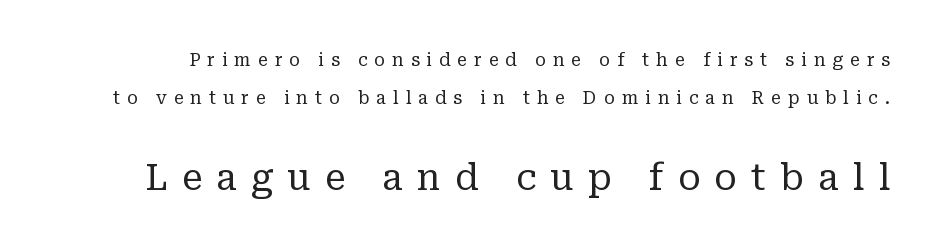
How would I describe the line gaps? Wide and relaxed. Is the lower block the larger one? Yes — the lower block carries the bigger type. This is not heavy type; no bold has been used. Clear beneath every line of the passage. Each letter keeps its own natural width here, so spacing adapts to shape.
